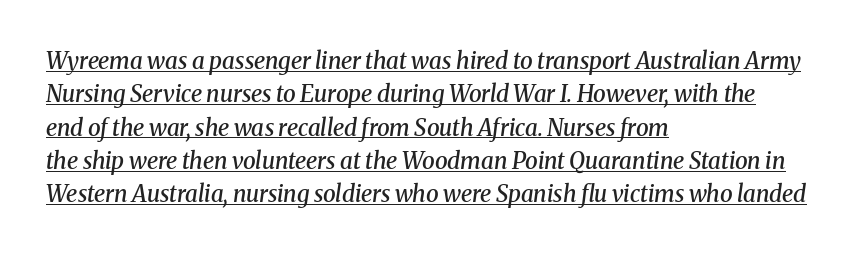
Q: Is the text bold? A: Semi-bold.
Q: Is the text italic (slanted)? A: Yes, it leans right by about 8 degrees.
Q: Is the text underlined? A: Yes.
Q: How is the paragraph aligned? A: Left-aligned.
Q: Is the spacing between letters normal or unusually wide? A: Normal.
Q: Is the spacing between lines tight, normal or loose? A: Normal.
